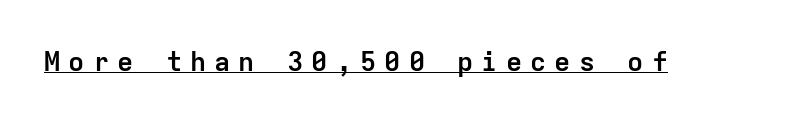
Decoration check: the copy is underlined. Upright lettering throughout. Notice how thick the strokes are: this is what a full bold looks like. Short note: letters widely spaced.
